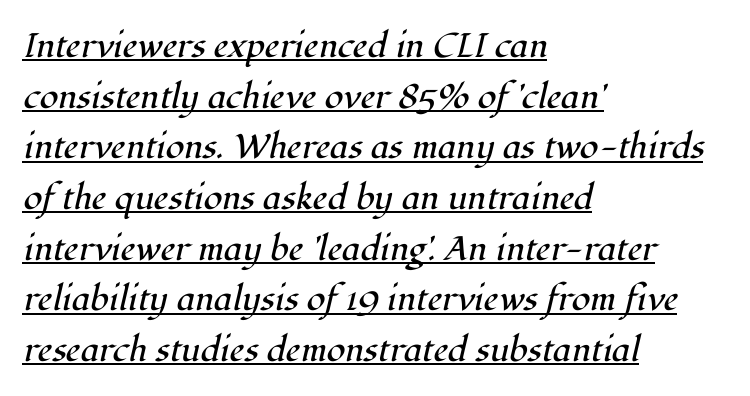
Q: Is the text bold? A: No.
Q: Is the text italic (slanted)? A: Yes, it leans right by about 12 degrees.
Q: Is the typeface a serif or a sans-serif typeface? A: Serif.
Q: Is the text underlined? A: Yes.
Q: How is the paragraph aligned? A: Left-aligned.
Q: Is the spacing between letters normal or unusually wide? A: Normal.
Q: Is the spacing between lines tight, normal or loose? A: Normal.
Q: Width (condensed, normal, or wide)? A: Normal.
Q: Stroke contrast? A: High.
Q: x-height? A: Medium.
Q: Monospaced? A: No.
